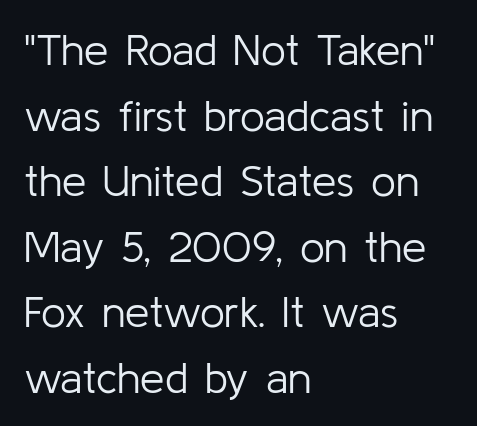
{"serif": "no", "italic": "no", "bold": "no", "weight": "light", "width": "normal", "stroke_contrast": "low", "x_height": "medium", "monospaced": "no", "underline": "no", "align": "left", "line_spacing": "normal", "line_spacing_ratio": 1.49, "letter_spacing": "normal", "letter_spacing_em": 0.0, "glyph_px": 44}
